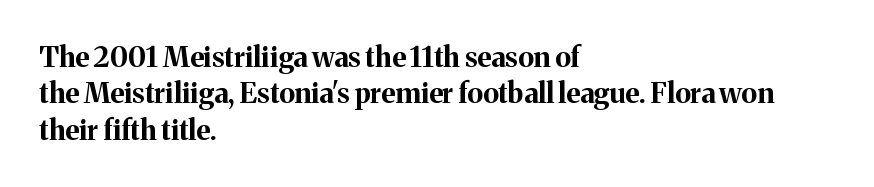
{"serif": "yes", "italic": "no", "bold": "yes", "weight": "bold", "width": "normal", "stroke_contrast": "medium", "x_height": "medium", "monospaced": "no", "underline": "no", "align": "left", "line_spacing": "normal", "line_spacing_ratio": 1.3, "letter_spacing": "normal", "letter_spacing_em": 0.0, "glyph_px": 28}
